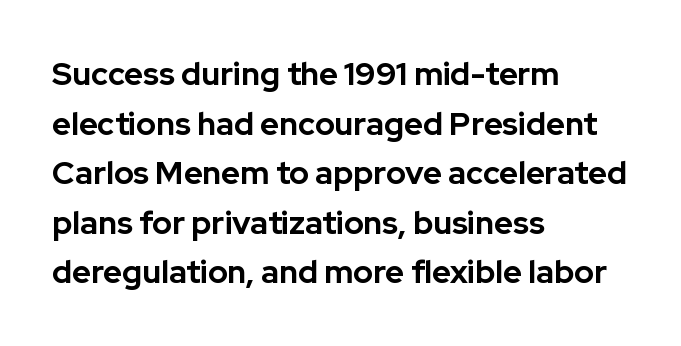
{"serif": "no", "italic": "no", "bold": "yes", "weight": "bold", "width": "normal", "stroke_contrast": "low", "x_height": "medium", "monospaced": "no", "underline": "no", "align": "left", "line_spacing": "normal", "line_spacing_ratio": 1.55, "letter_spacing": "normal", "letter_spacing_em": 0.0, "glyph_px": 32}
